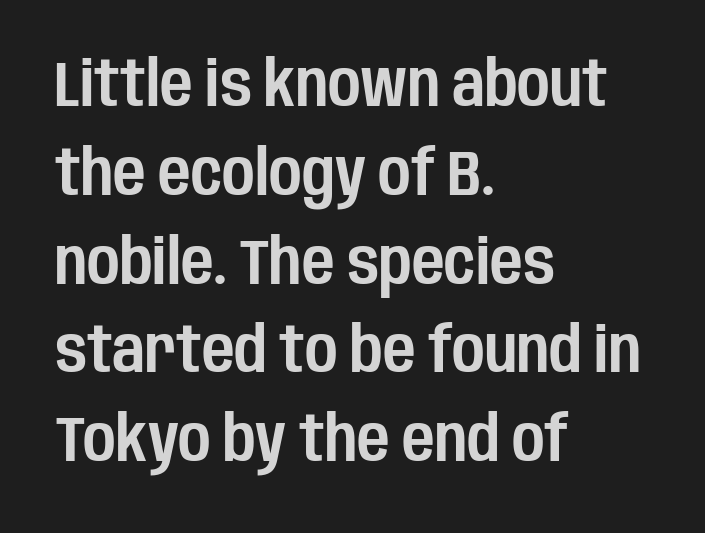
Descenders hang freely into open space. How are the letters spaced? Ordinarily, with no added tracking. A sans-serif font was chosen for this passage. Alignment: flush left. If you drew a line through each stem, it would be perfectly vertical.
